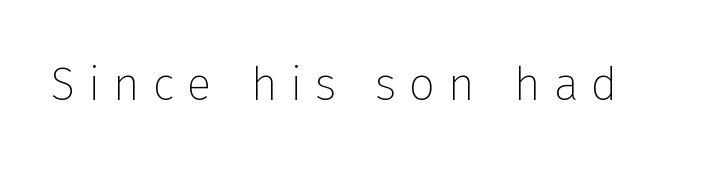
Beneath every word, the page is bare. The letters carry no serifs — their stems end cleanly without finishing strokes. These glyphs show unthickened strokes, regular width or finer. These lines have a slow, spaced-out rhythm from letter to letter. This sample has the flowing, uneven cadence of proportional lettering. When letters stand straight like this, we call the style roman or upright.
